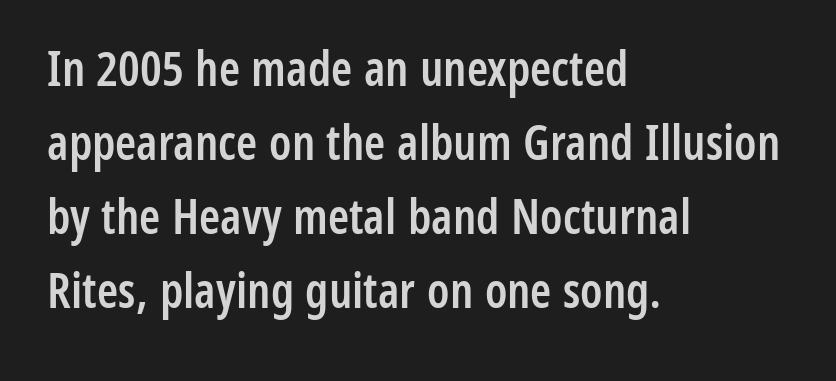
Here the designer chose a conventional face with non-uniform glyph widths. Rule under the text: the space is simply empty. Does the leading feel generous? No, just average. The letters sit at their default tracking, neither squeezed nor spread. Notice the strokes are somewhat thickened but not fully heavy: this is a semibold. Typographically, this falls in the sans-serif category.
